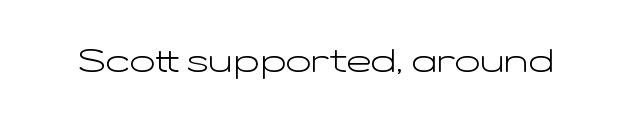
You can tell it's not italic because the verticals are truly vertical. You could not count columns in this text — the font is proportionally spaced. The strokes carry an ordinary text weight at most. Look at the tracking — it's just the regular setting, nothing added.
